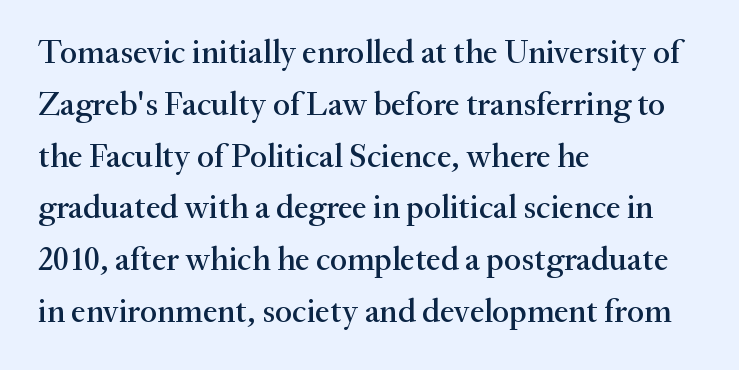
Note the varied advance widths — an 'i' is clearly narrower than an 'm'. The glyphs in this specimen are seriffed. Clear beneath every line of the passage. How are the letters spaced? Ordinarily, with no added tracking. The paragraph has a hard left edge and a soft right edge. Notice how the stems are strictly vertical — no italics here.
